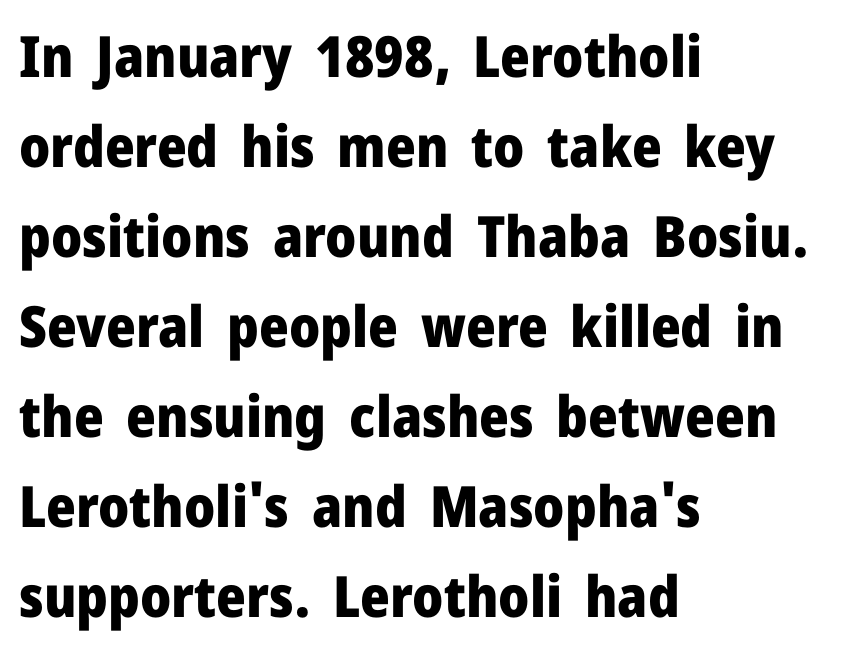
Q: Is the text bold? A: Yes.
Q: Is the text italic (slanted)? A: No, it is upright.
Q: Is the typeface a serif or a sans-serif typeface? A: Sans-serif.
Q: Is the text underlined? A: No.
Q: How is the paragraph aligned? A: Left-aligned.
Q: Is the spacing between letters normal or unusually wide? A: Normal.
Q: Is the spacing between lines tight, normal or loose? A: Normal.
Q: Width (condensed, normal, or wide)? A: Normal.
Q: Stroke contrast? A: Low.
Q: x-height? A: Medium.
Q: Monospaced? A: No.
